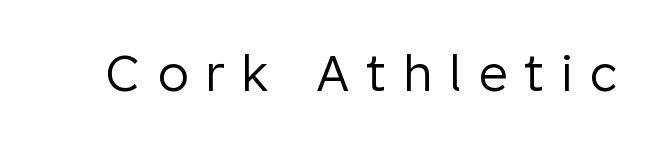
Q: Is the text bold? A: No.
Q: Is the text italic (slanted)? A: No, it is upright.
Q: Is the typeface a serif or a sans-serif typeface? A: Sans-serif.
Q: Is the text underlined? A: No.
Q: Is the spacing between letters normal or unusually wide? A: Unusually wide.
Q: Width (condensed, normal, or wide)? A: Normal.
Q: Stroke contrast? A: Low.
Q: x-height? A: Medium.
Q: Monospaced? A: No.
